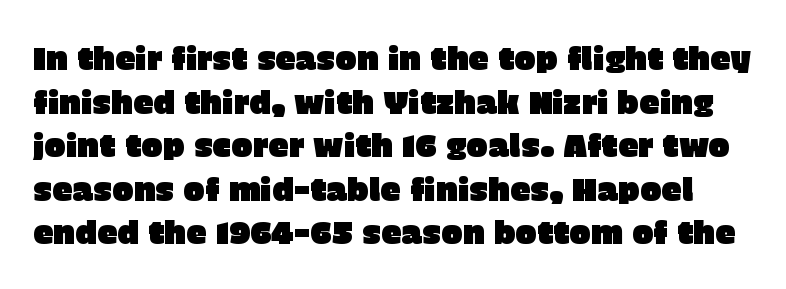
The image shows 32 px sans-serif type, upright; set normal line spacing (1.36x), normal letter spacing, not underlined; low stroke contrast and a large x-height.
